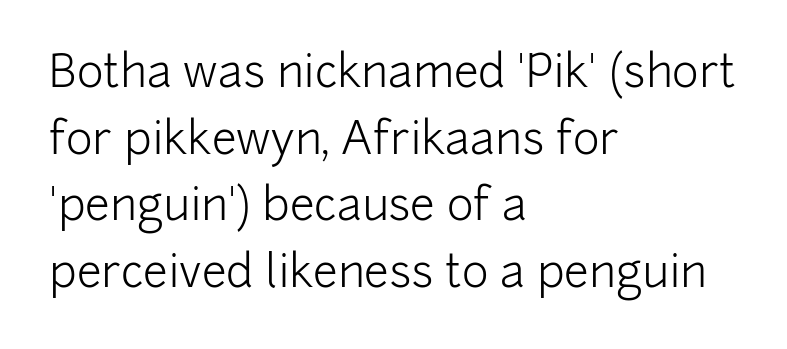
{"serif": "no", "italic": "no", "bold": "no", "weight": "light", "width": "normal", "stroke_contrast": "low", "x_height": "medium", "monospaced": "no", "underline": "no", "align": "left", "line_spacing": "normal", "line_spacing_ratio": 1.48, "letter_spacing": "normal", "letter_spacing_em": 0.0, "glyph_px": 45}
